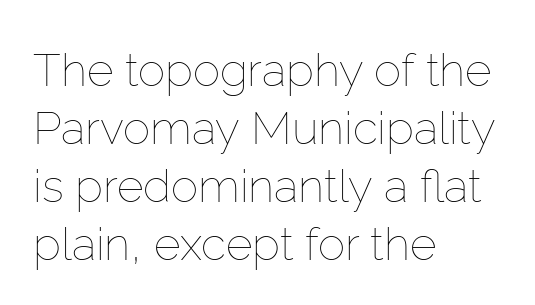
{"italic": "no", "bold": "no", "weight": "thin", "width": "normal", "stroke_contrast": "low", "x_height": "medium", "monospaced": "no", "underline": "no", "align": "left", "line_spacing": "normal", "line_spacing_ratio": 1.26, "letter_spacing": "normal", "letter_spacing_em": 0.0, "glyph_px": 46}
